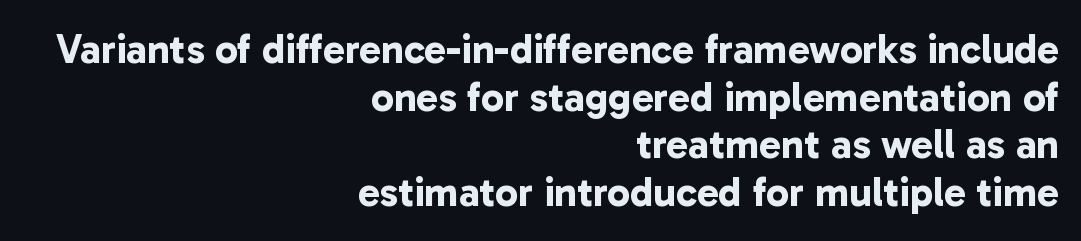
The gaps between neighbouring characters are ordinary and unremarkable. A student would call this right alignment; a typographer would say flush right, rag left. A sans-serif font was chosen for this passage. Think of a printed novel: that variable character pitch is what you see here.
